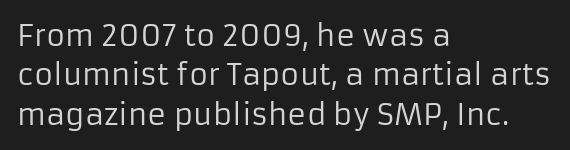
Q: Is the text bold? A: No.
Q: Is the text italic (slanted)? A: No, it is upright.
Q: Is the typeface a serif or a sans-serif typeface? A: Sans-serif.
Q: Is the text underlined? A: No.
Q: How is the paragraph aligned? A: Left-aligned.
Q: Is the spacing between letters normal or unusually wide? A: Normal.
Q: Is the spacing between lines tight, normal or loose? A: Normal.
Q: Width (condensed, normal, or wide)? A: Normal.
Q: Stroke contrast? A: Low.
Q: x-height? A: Medium.
Q: Monospaced? A: No.
